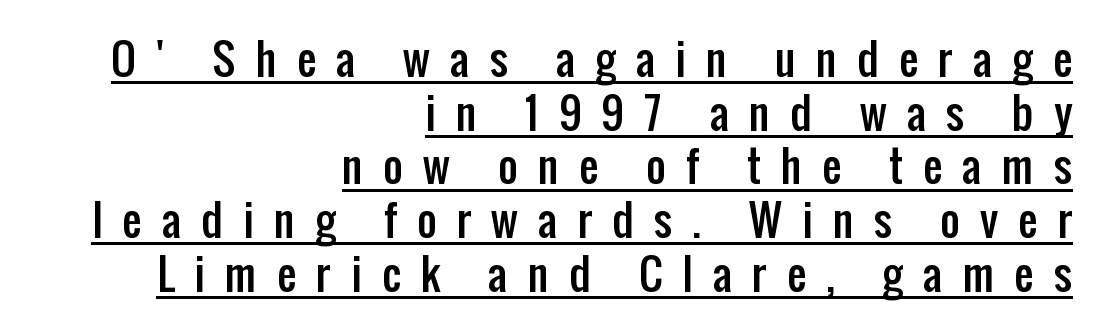
The image shows 43 px condensed sans-serif type, upright; set right-aligned, normal line spacing (1.25x), unusually wide letter spacing (+0.47 em), underlined; low stroke contrast and a medium x-height.
